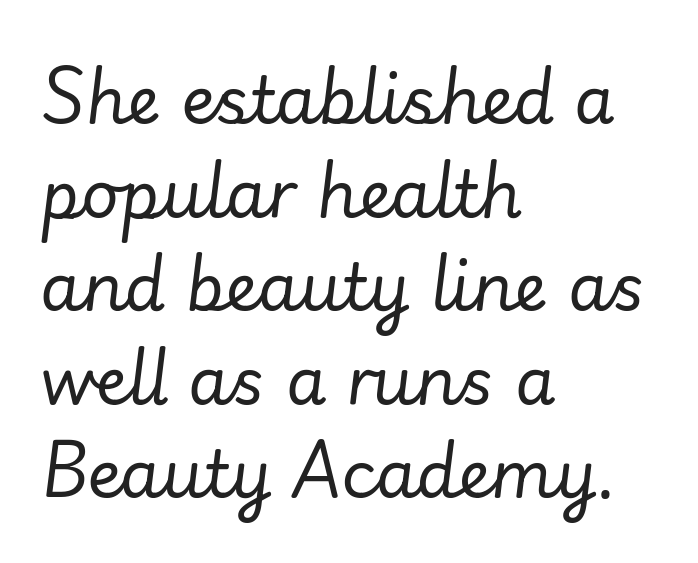
The image shows 65 px regular-weight type, italic (leaning right); set left-aligned, normal line spacing (1.44x), normal letter spacing, not underlined; low stroke contrast and a small x-height.
